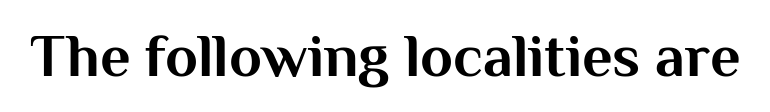
Note the varied advance widths — an 'i' is clearly narrower than an 'm'. The space beneath each line is pristine and unruled. Stroke thickness is high; the sample reads as a true bold. Glyph-to-glyph distance matches everyday printed text. You can tell from the bare stems that sans-serif type was used.
